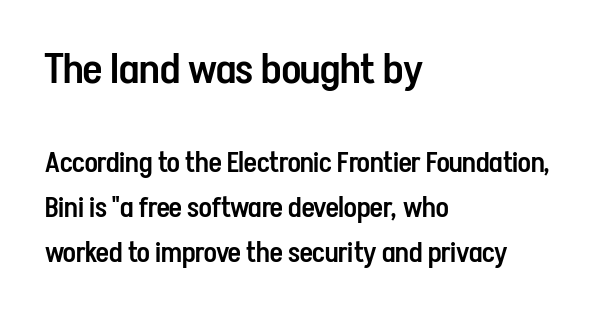
{"serif": "no", "italic": "no", "bold": "semi", "weight": "semibold", "width": "condensed", "stroke_contrast": "low", "x_height": "medium", "monospaced": "no", "underline": "no", "align": "left", "line_spacing": "normal", "line_spacing_ratio": 1.61, "letter_spacing": "normal", "letter_spacing_em": 0.0, "larger_block": "first", "size_ratio": 1.5, "glyph_px": 42}
